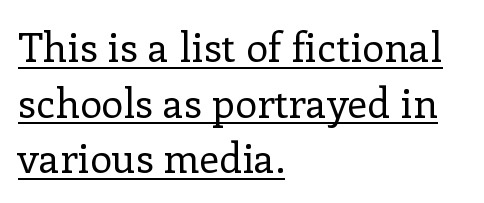
The image shows 40 px regular-weight serif type, upright; set left-aligned, normal line spacing (1.39x), normal letter spacing, underlined; low stroke contrast and a medium x-height.
